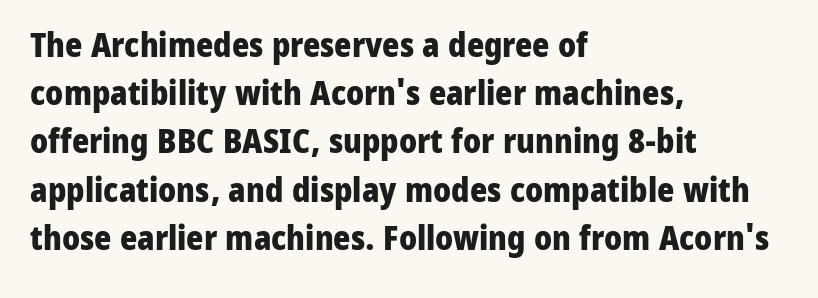
Students, note that the glyphs here touch the page at normal intervals. Unlike italic type, these characters show no tilt at all. Is this a fixed-width face? No — the glyphs have proportional, varying widths. The typeface chosen for these lines omits serifs.
